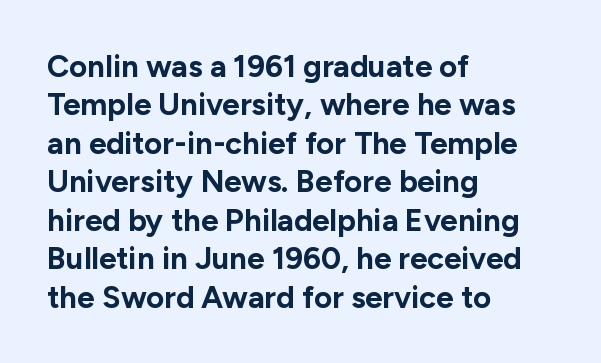
The image shows 31 px bold sans-serif type, upright; set left-aligned, line spacing 1.24x, normal letter spacing, not underlined; low stroke contrast and a medium x-height.
